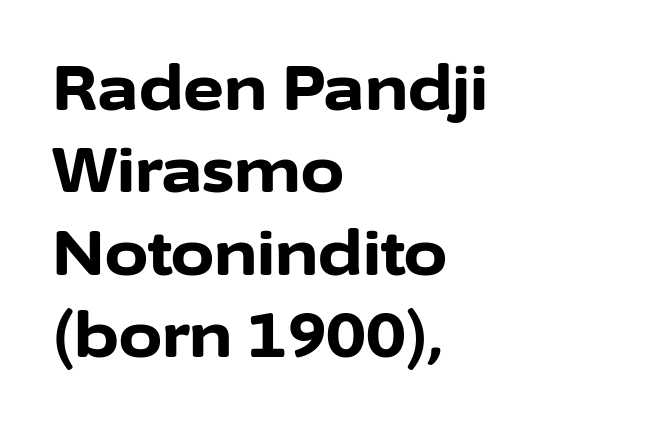
The typeface chosen for these lines omits serifs. The sample has been set heavy, in full bold. Spacing between characters is what you'd get straight out of the box. Upright lettering throughout. Descenders hang freely into open space.
